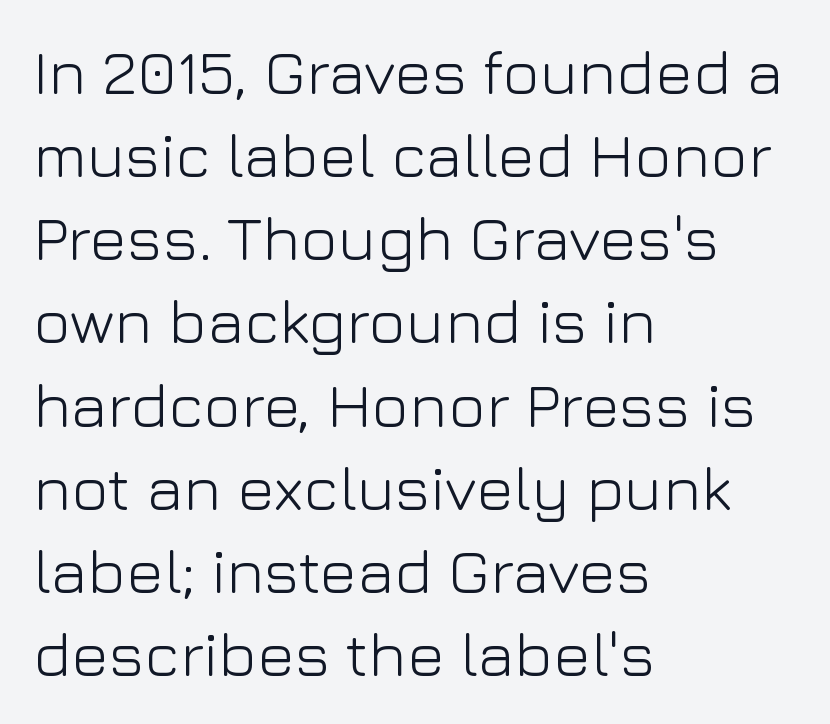
{"serif": "no", "italic": "no", "bold": "no", "weight": "light", "width": "normal", "stroke_contrast": "low", "x_height": "medium", "monospaced": "no", "underline": "no", "align": "left", "line_spacing": "normal", "line_spacing_ratio": 1.32, "letter_spacing": "normal", "letter_spacing_em": 0.0, "glyph_px": 63}
